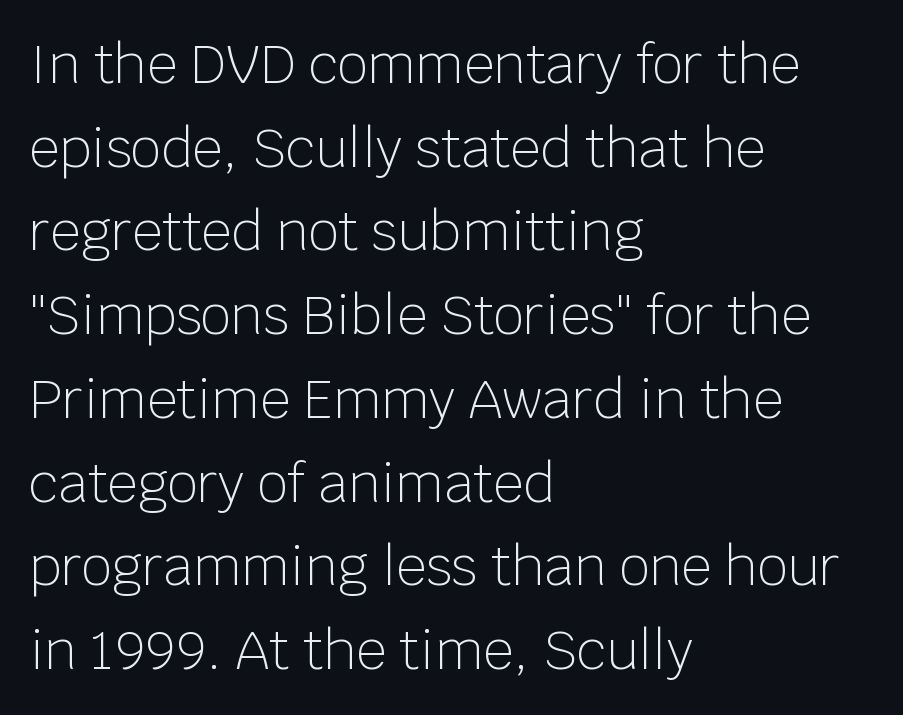
The image shows 53 px light sans-serif type, upright; set left-aligned, normal line spacing (1.58x), normal letter spacing, not underlined; low stroke contrast and a large x-height.
